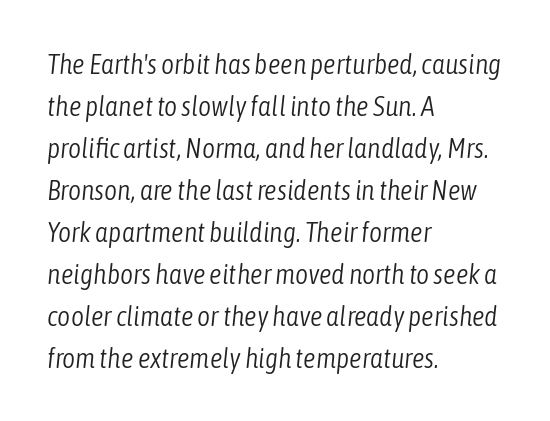
Q: Is the text bold? A: No.
Q: Is the text italic (slanted)? A: Yes, it leans right by about 6 degrees.
Q: Is the text underlined? A: No.
Q: How is the paragraph aligned? A: Left-aligned.
Q: Is the spacing between letters normal or unusually wide? A: Normal.
Q: Is the spacing between lines tight, normal or loose? A: Normal.
Q: Width (condensed, normal, or wide)? A: Condensed.
Q: Stroke contrast? A: Low.
Q: x-height? A: Medium.
Q: Monospaced? A: No.
